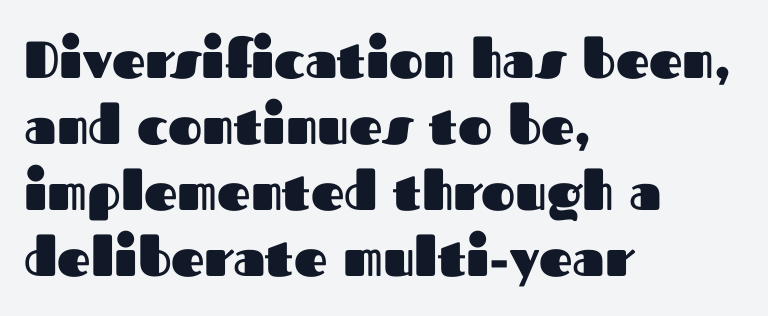
The image shows 52 px heavy sans-serif type, upright; set left-aligned, normal line spacing (1.27x), normal letter spacing, not underlined; medium stroke contrast and a medium x-height.
